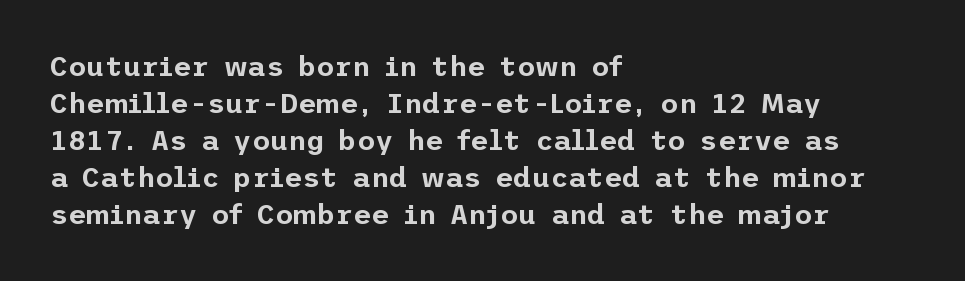
Q: Is the text italic (slanted)? A: No, it is upright.
Q: Is the typeface a serif or a sans-serif typeface? A: Sans-serif.
Q: Is the text underlined? A: No.
Q: How is the paragraph aligned? A: Left-aligned.
Q: Is the spacing between letters normal or unusually wide? A: Normal.
Q: Is the spacing between lines tight, normal or loose? A: Normal.
Q: Width (condensed, normal, or wide)? A: Normal.
Q: Stroke contrast? A: Low.
Q: x-height? A: Medium.
